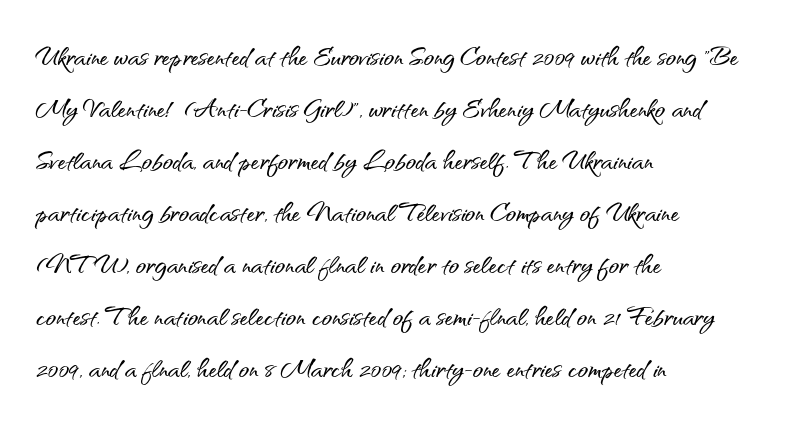
Regarding serifs, this sample does without them. The letters advance in unequal steps, a hallmark of proportional type. Each line starts at the same left margin while the right side varies. The horizontal fit of the characters is conventional and even.
